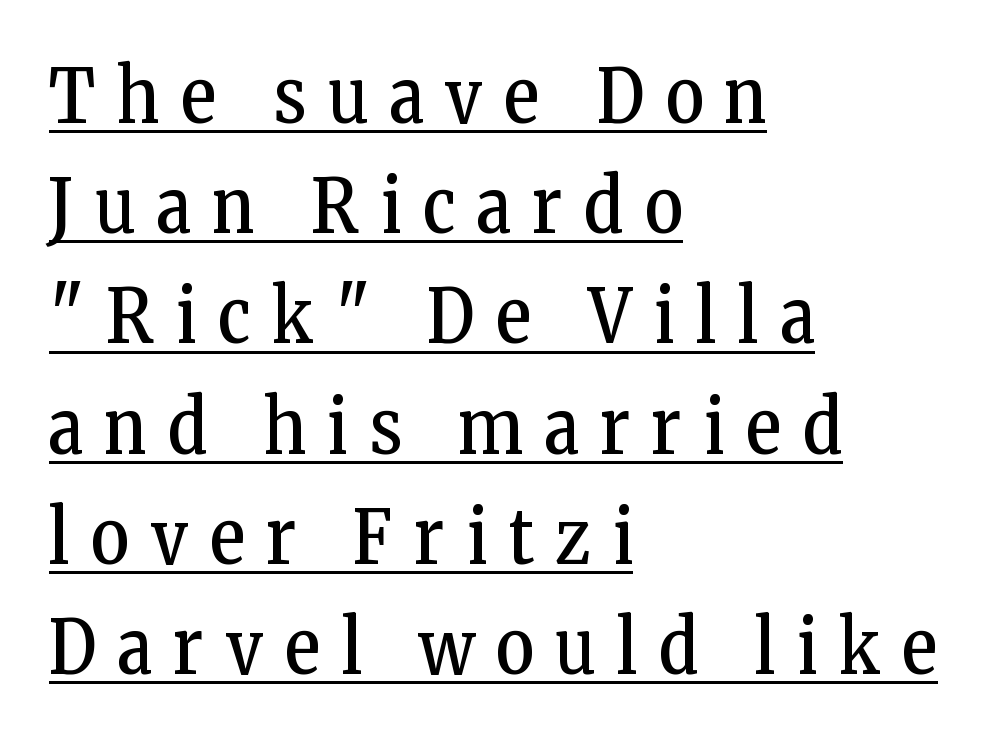
{"serif": "yes", "italic": "no", "bold": "no", "weight": "regular", "width": "condensed", "stroke_contrast": "low", "x_height": "medium", "monospaced": "no", "underline": "yes", "align": "left", "line_spacing": "normal", "line_spacing_ratio": 1.47, "letter_spacing": "wide", "letter_spacing_em": 0.29, "glyph_px": 75}
